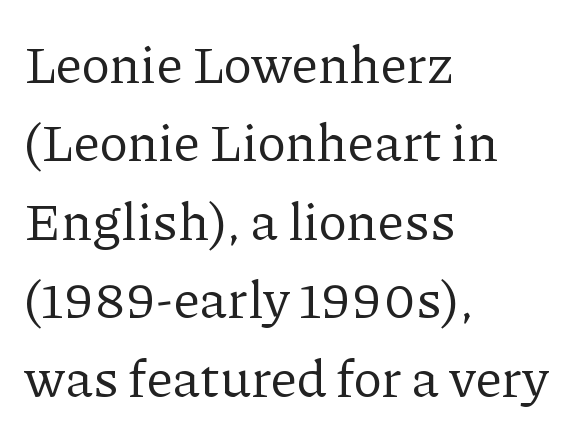
The image shows 53 px regular-weight serif type, upright; set left-aligned, normal line spacing (1.48x), normal letter spacing, not underlined; low stroke contrast and a medium x-height.
